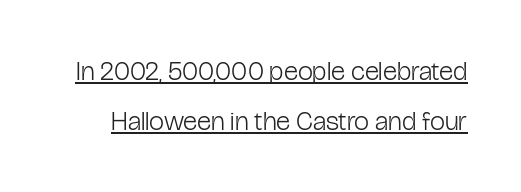
No heavy texture on the line: the type isn't bold. Each line of the rendering has a horizontal stroke beneath the glyphs. Tracking value appears to be zero — textbook default spacing. Does the lettering tilt? It doesn't — this is upright.
